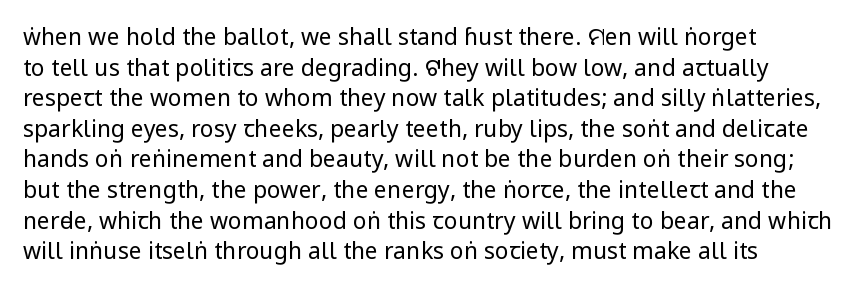
Rule under the text: the space is simply empty. A normal amount of white space separates one row of letters from the next. Stroke thickness stays within the range of a standard reading face or lighter. Characters remain perfectly vertical along every line. Short note: letters normally spaced.
